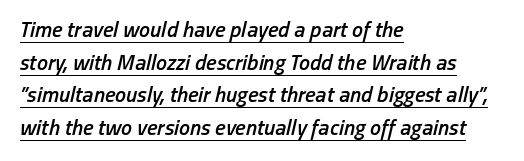
Q: Is the text bold? A: Semi-bold.
Q: Is the text italic (slanted)? A: Yes, it leans right by about 13 degrees.
Q: Is the text underlined? A: Yes.
Q: How is the paragraph aligned? A: Left-aligned.
Q: Is the spacing between letters normal or unusually wide? A: Normal.
Q: Is the spacing between lines tight, normal or loose? A: Normal.
